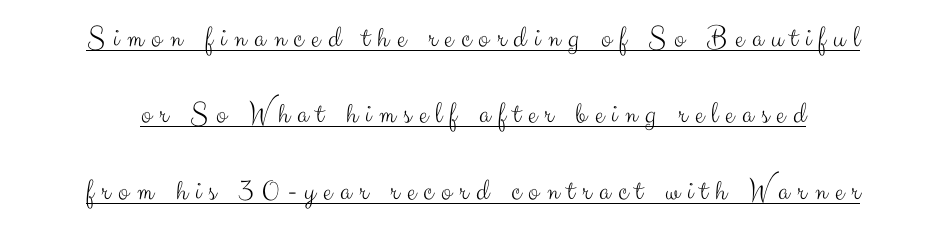
Q: Is the text bold? A: No.
Q: Is the text italic (slanted)? A: Yes.
Q: Is the typeface a serif or a sans-serif typeface? A: Sans-serif.
Q: Is the text underlined? A: Yes.
Q: How is the paragraph aligned? A: Centered.
Q: Is the spacing between letters normal or unusually wide? A: Unusually wide.
Q: Is the spacing between lines tight, normal or loose? A: Loose.
Q: Width (condensed, normal, or wide)? A: Normal.
Q: Stroke contrast? A: Medium.
Q: x-height? A: Small.
Q: Monospaced? A: No.
